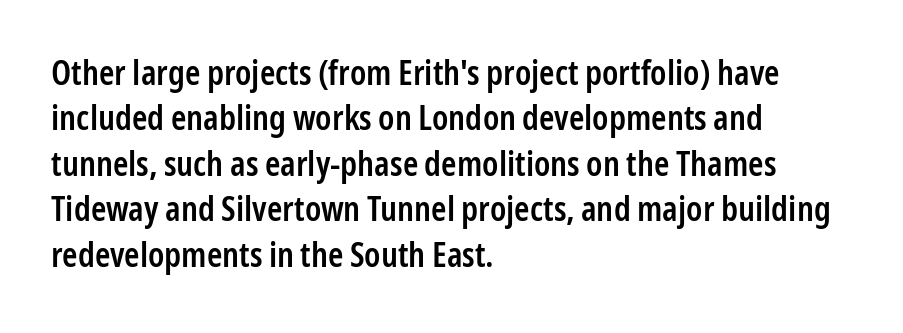
The image shows 35 px semibold, condensed sans-serif type, upright; set left-aligned, normal line spacing (1.3x), normal letter spacing, not underlined; low stroke contrast and a medium x-height.
